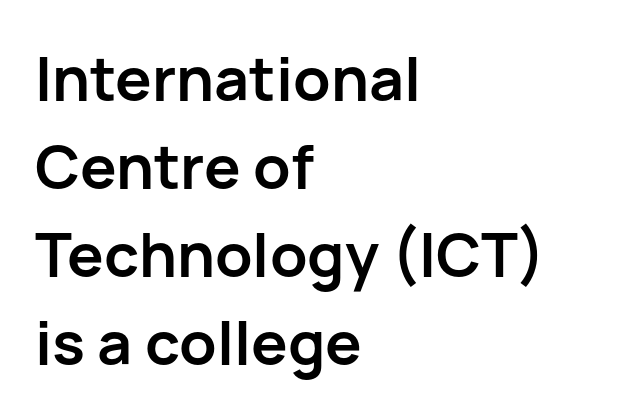
{"serif": "no", "italic": "no", "bold": "yes", "weight": "semibold", "width": "normal", "stroke_contrast": "low", "x_height": "medium", "monospaced": "no", "underline": "no", "align": "left", "line_spacing": "normal", "line_spacing_ratio": 1.44, "letter_spacing": "normal", "letter_spacing_em": 0.0, "glyph_px": 61}
